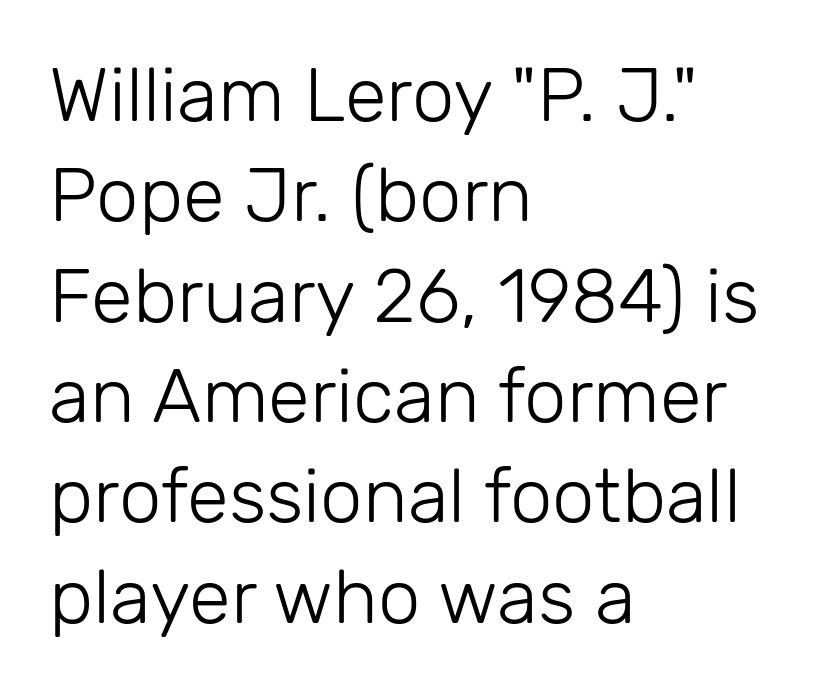
This sample uses a sans-serif face. Reading down the column, the eye jumps a familiar distance to each next line. Characters follow at the spacing the type designer built in. Weight: in the light-to-regular range. Descenders are the only things crossing below the line.
